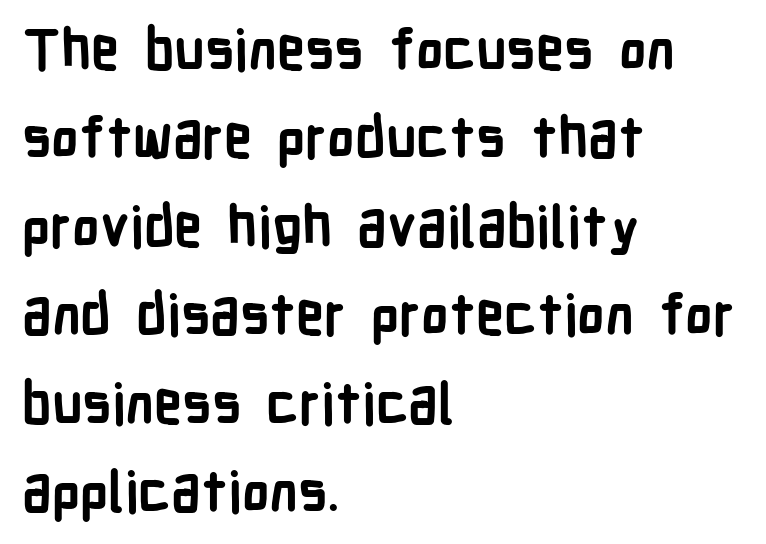
Casual observation: everything's shoved over to the left. The space directly below the letters is spotless. Do the letters lean? They stand straight. These lines are rendered in a variable-pitch font. Compared with an ordinary text face, these strokes are far heavier — a full bold. No extra tracking has been applied to these lines.
